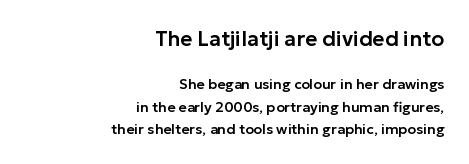
{"italic": "no", "underline": "no", "align": "right", "line_spacing": "normal", "line_spacing_ratio": 1.6, "letter_spacing": "normal", "letter_spacing_em": 0.0, "larger_block": "first", "size_ratio": 1.5, "glyph_px": 21}
